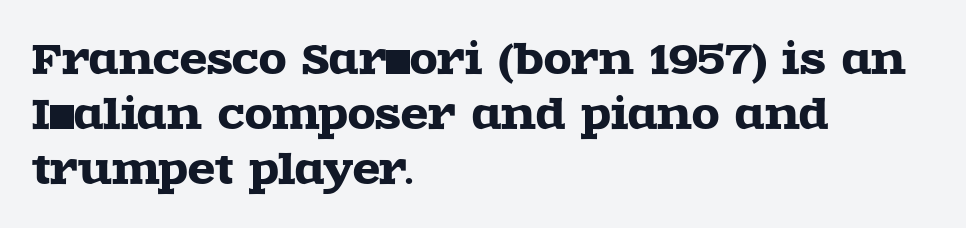
Q: Is the text italic (slanted)? A: No, it is upright.
Q: Is the typeface a serif or a sans-serif typeface? A: Serif.
Q: Is the text underlined? A: No.
Q: How is the paragraph aligned? A: Left-aligned.
Q: Is the spacing between letters normal or unusually wide? A: Normal.
Q: Is the spacing between lines tight, normal or loose? A: Normal.
Q: Width (condensed, normal, or wide)? A: Wide.
Q: x-height? A: Large.
Q: Monospaced? A: No.
